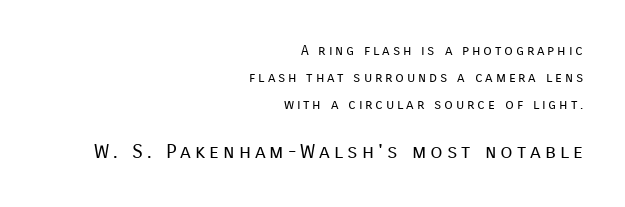
The image shows 20 px text type, upright; set right-aligned, loose line spacing (1.93x), unusually wide letter spacing (+0.2 em), not underlined; the second (bottom) block is 1.43x larger.
